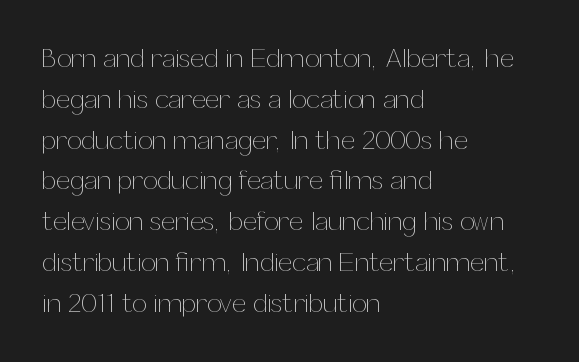
Q: Is the text bold? A: No.
Q: Is the text italic (slanted)? A: No, it is upright.
Q: Is the text underlined? A: No.
Q: How is the paragraph aligned? A: Left-aligned.
Q: Is the spacing between letters normal or unusually wide? A: Normal.
Q: Is the spacing between lines tight, normal or loose? A: Normal.
